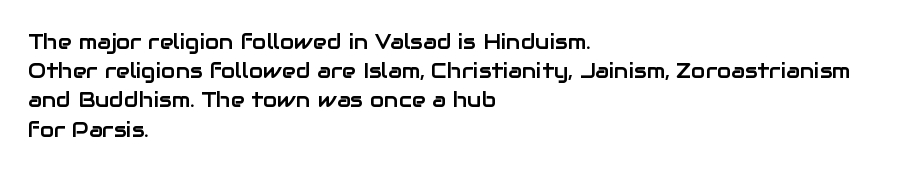
{"italic": "no", "underline": "no", "align": "left", "line_spacing": "normal", "line_spacing_ratio": 1.39, "letter_spacing": "normal", "letter_spacing_em": 0.0, "glyph_px": 21}
